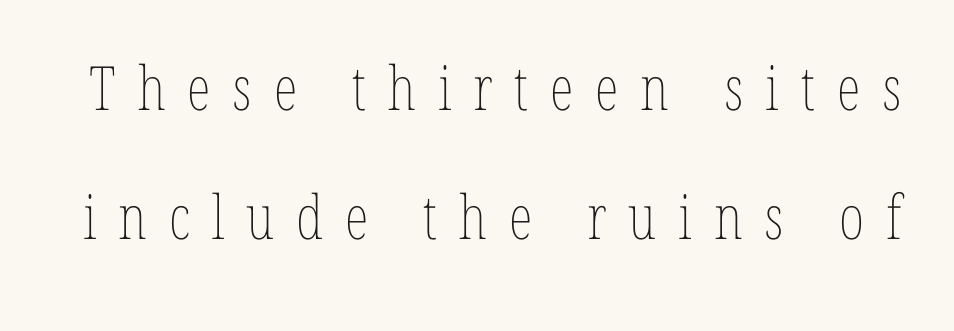
Q: Is the text bold? A: No.
Q: Is the text italic (slanted)? A: No, it is upright.
Q: Is the text underlined? A: No.
Q: Is the spacing between letters normal or unusually wide? A: Unusually wide.
Q: Is the spacing between lines tight, normal or loose? A: Loose.
Q: Width (condensed, normal, or wide)? A: Condensed.
Q: Stroke contrast? A: Low.
Q: x-height? A: Medium.
Q: Monospaced? A: No.
